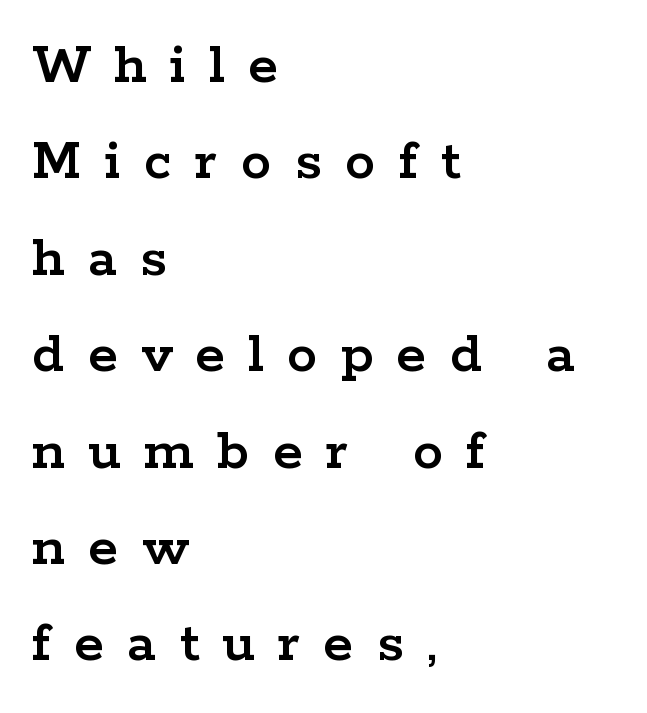
Q: Is the text italic (slanted)? A: No, it is upright.
Q: Is the typeface a serif or a sans-serif typeface? A: Serif.
Q: Is the text underlined? A: No.
Q: How is the paragraph aligned? A: Left-aligned.
Q: Is the spacing between letters normal or unusually wide? A: Unusually wide.
Q: Is the spacing between lines tight, normal or loose? A: Normal.
Q: Width (condensed, normal, or wide)? A: Wide.
Q: Stroke contrast? A: Low.
Q: x-height? A: Medium.
Q: Monospaced? A: No.
